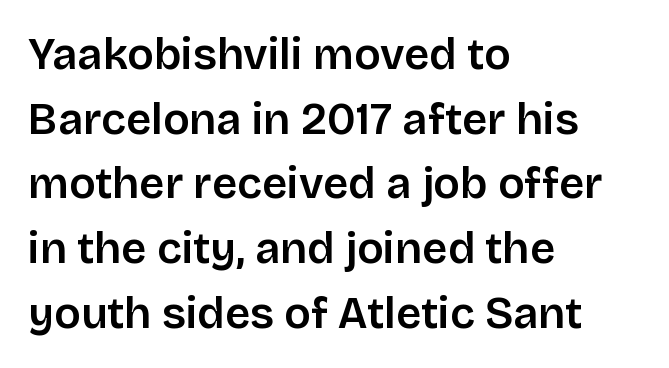
Descender tails drop into unmarked territory. Every character sits straight up, as roman type does. Is this a sans? Yes — the strokes have no serifs. Honestly, the letter spacing is just normal — you wouldn't notice it. The passage is arranged the way most books set body copy — flush left.
